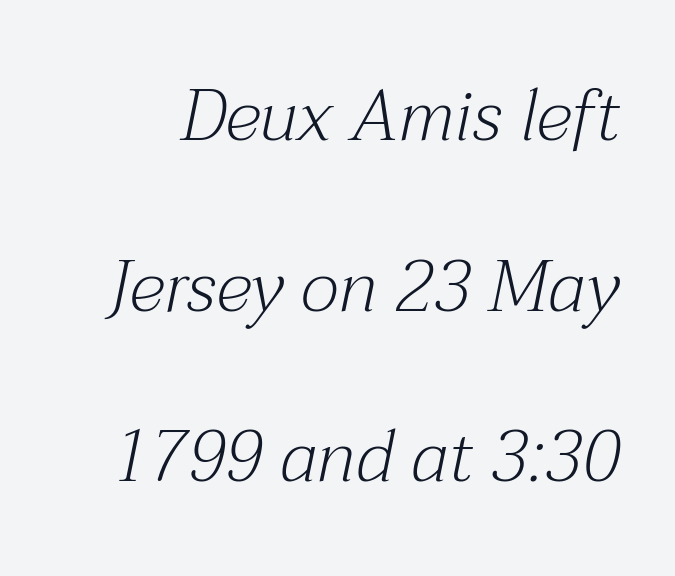
{"serif": "yes", "italic": "yes", "lean": "right", "slant_degrees": 12, "bold": "no", "weight": "light", "width": "normal", "stroke_contrast": "medium", "x_height": "medium", "monospaced": "no", "underline": "no", "line_spacing": "loose", "line_spacing_ratio": 2.37, "letter_spacing": "normal", "letter_spacing_em": 0.0, "glyph_px": 72}
